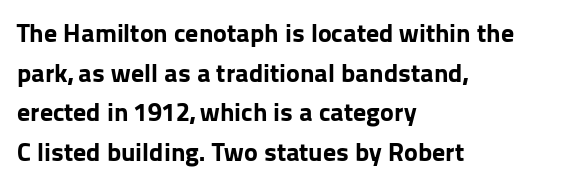
The image shows 26 px bold type, upright; set left-aligned, normal line spacing (1.52x), normal letter spacing, not underlined.
